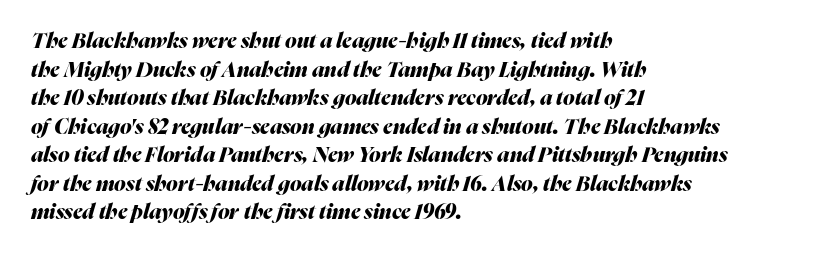
Q: Is the text bold? A: Yes.
Q: Is the text italic (slanted)? A: Yes, it leans right by about 16 degrees.
Q: Is the text underlined? A: No.
Q: How is the paragraph aligned? A: Left-aligned.
Q: Is the spacing between letters normal or unusually wide? A: Normal.
Q: Is the spacing between lines tight, normal or loose? A: Normal.
